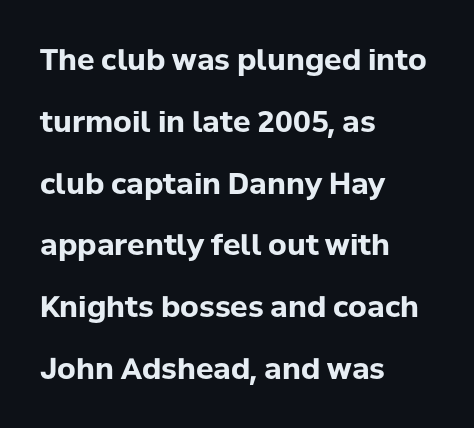
Nobody drew a line under any word here. Horizontal alignment here is leftward, the default for most running prose. You could call the tracking neutral — neither tight nor loose. Notice how the stems are strictly vertical — no italics here. A typesetter would call this proportional, since set widths differ per character. Quick note: interline space is abundant.
